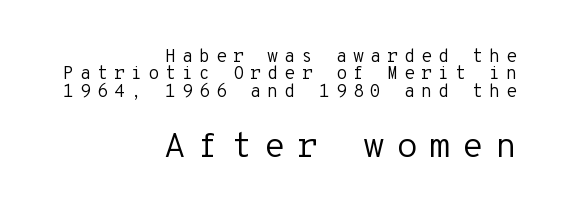
{"serif": "no", "italic": "no", "bold": "no", "weight": "regular", "width": "normal", "stroke_contrast": "low", "x_height": "medium", "monospaced": "yes", "underline": "no", "align": "right", "line_spacing": "tight", "line_spacing_ratio": 0.96, "letter_spacing": "wide", "letter_spacing_em": 0.33, "larger_block": "second", "size_ratio": 1.94, "glyph_px": 35}
